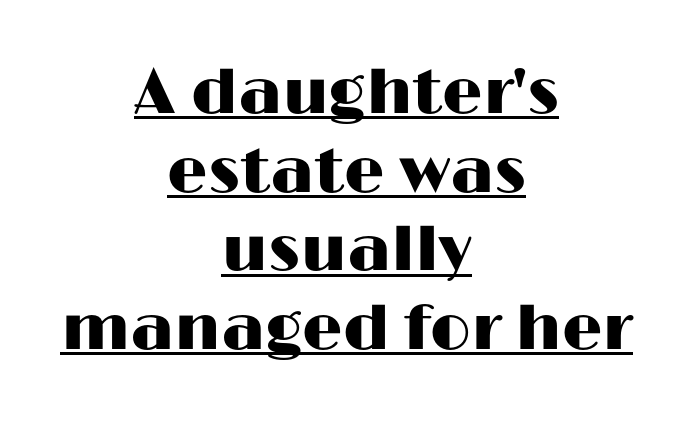
Q: Is the text italic (slanted)? A: No, it is upright.
Q: Is the typeface a serif or a sans-serif typeface? A: Sans-serif.
Q: Is the text underlined? A: Yes.
Q: How is the paragraph aligned? A: Centered.
Q: Is the spacing between letters normal or unusually wide? A: Normal.
Q: Width (condensed, normal, or wide)? A: Wide.
Q: Stroke contrast? A: High.
Q: x-height? A: Medium.
Q: Monospaced? A: No.
